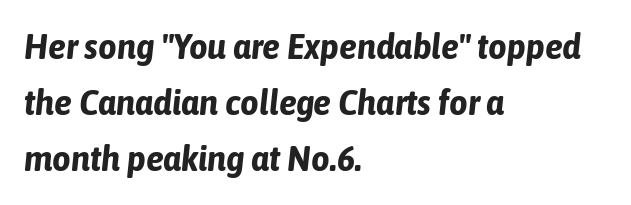
{"italic": "yes", "lean": "right", "slant_degrees": 6, "bold": "yes", "weight": "bold", "width": "condensed", "stroke_contrast": "low", "x_height": "medium", "monospaced": "no", "underline": "no", "align": "left", "line_spacing": "normal", "line_spacing_ratio": 1.56, "letter_spacing": "normal", "letter_spacing_em": 0.0, "glyph_px": 36}
